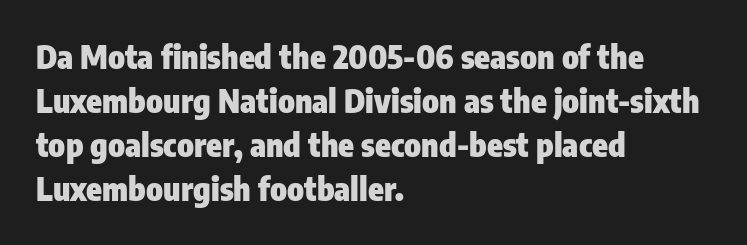
The image shows 32 px heavy, condensed sans-serif type, upright; set left-aligned, normal line spacing (1.37x), normal letter spacing, not underlined; low stroke contrast and a medium x-height.
